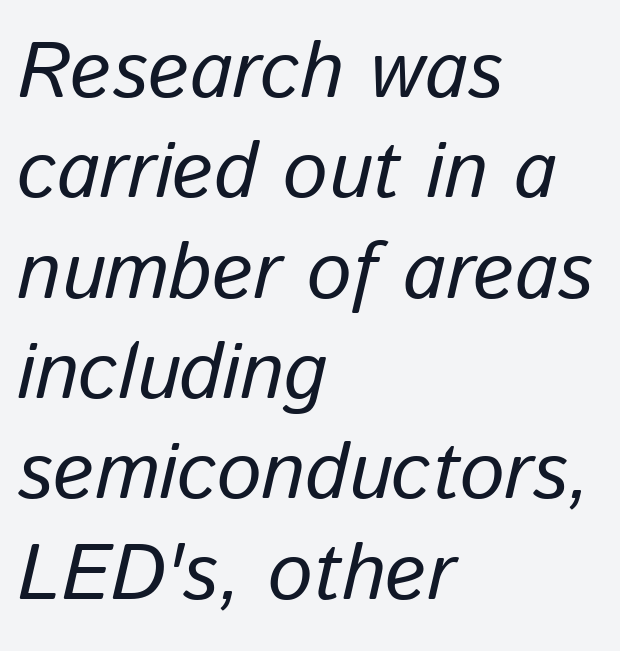
The image shows 79 px text type, italic (leaning right); set left-aligned, normal line spacing (1.27x), normal letter spacing, not underlined; low stroke contrast and a medium x-height.
